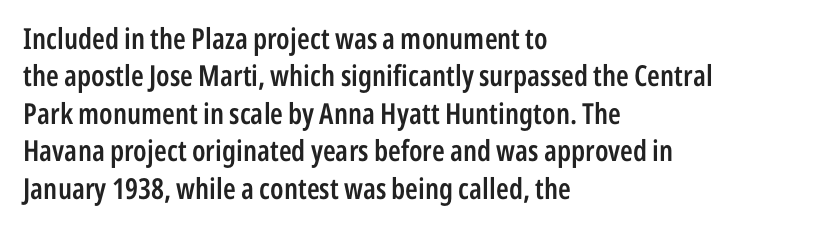
Each line starts at the same left margin while the right side varies. Each row of text sits above clean, open space. Set as a demibold, roughly 600 on the weight scale. Nobody touched the tracking dial on this one. To sum up the face: it is a sans, with no serifs.
